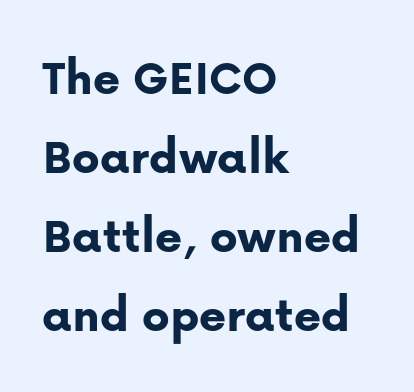
Q: Is the text bold? A: Yes.
Q: Is the text italic (slanted)? A: No, it is upright.
Q: Is the typeface a serif or a sans-serif typeface? A: Sans-serif.
Q: Is the text underlined? A: No.
Q: How is the paragraph aligned? A: Left-aligned.
Q: Is the spacing between letters normal or unusually wide? A: Normal.
Q: Is the spacing between lines tight, normal or loose? A: Normal.
Q: Width (condensed, normal, or wide)? A: Normal.
Q: Stroke contrast? A: Low.
Q: x-height? A: Medium.
Q: Monospaced? A: No.
